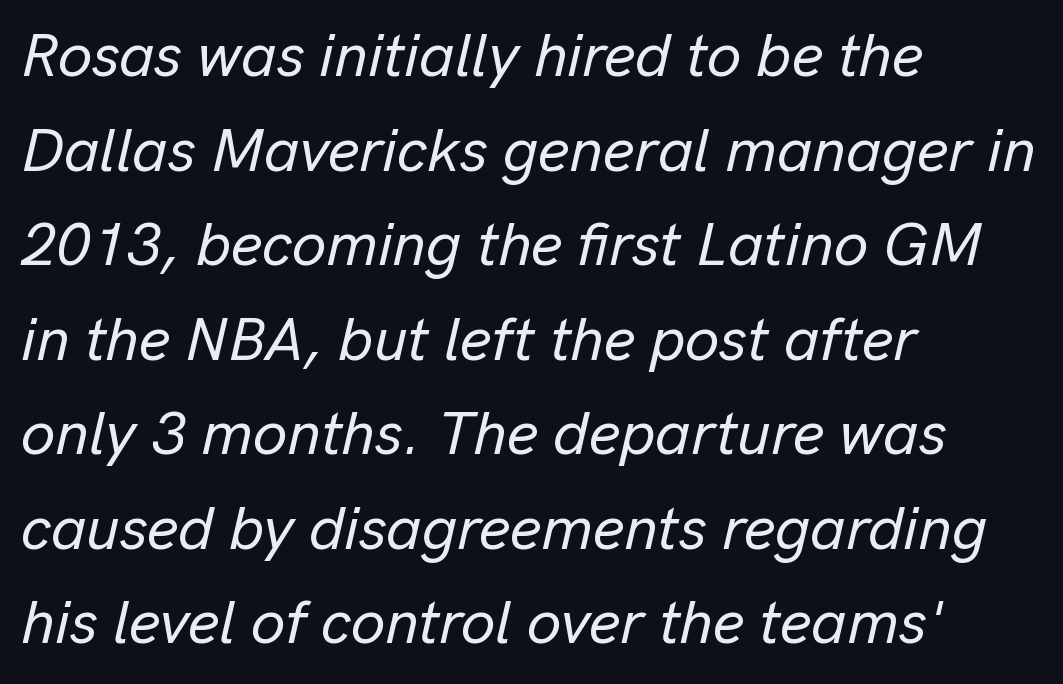
The image shows 61 px text type, italic (leaning right); set left-aligned, normal line spacing (1.55x), normal letter spacing, not underlined; low stroke contrast and a medium x-height.
